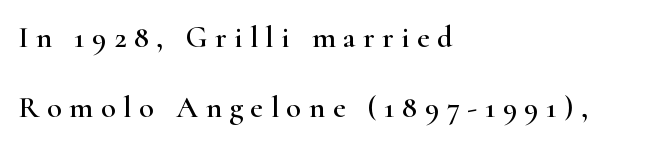
The image shows 31 px wide serif type, upright; set left-aligned, loose line spacing (2.25x), unusually wide letter spacing (+0.24 em), not underlined; high stroke contrast and a small x-height.
